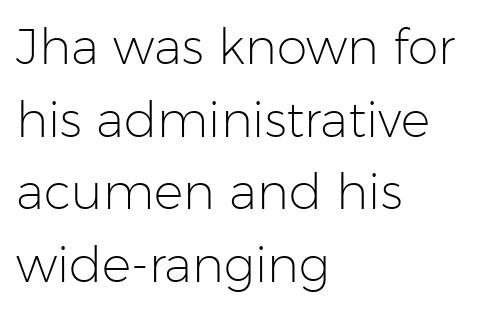
The image shows 49 px light sans-serif type, upright; set left-aligned, normal line spacing (1.48x), normal letter spacing, not underlined; low stroke contrast and a medium x-height.
